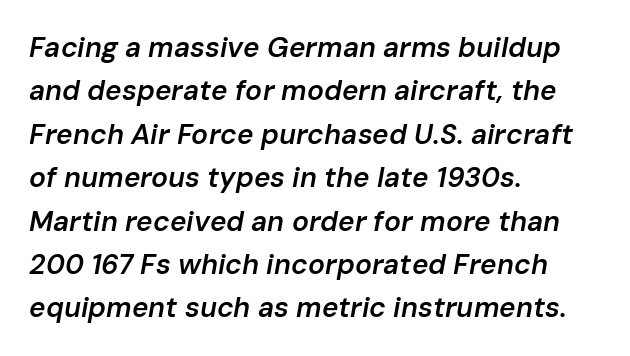
Q: Is the text bold? A: Semi-bold.
Q: Is the text italic (slanted)? A: Yes, it leans right by about 10 degrees.
Q: Is the text underlined? A: No.
Q: How is the paragraph aligned? A: Left-aligned.
Q: Is the spacing between letters normal or unusually wide? A: Normal.
Q: Is the spacing between lines tight, normal or loose? A: Normal.
Q: Width (condensed, normal, or wide)? A: Normal.
Q: Stroke contrast? A: Low.
Q: x-height? A: Medium.
Q: Monospaced? A: No.
